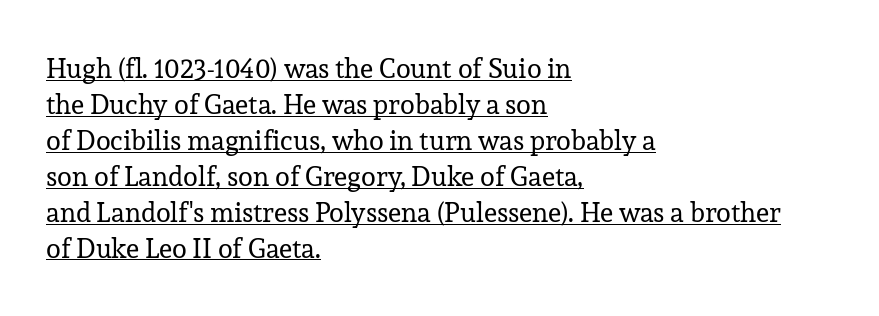
The image shows 27 px text type, upright; set left-aligned, normal line spacing (1.33x), normal letter spacing, underlined.
